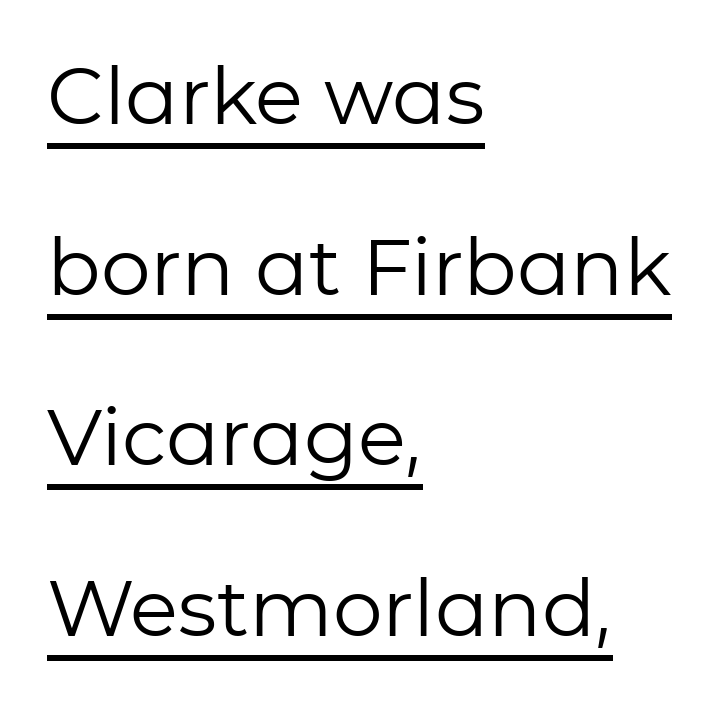
{"serif": "no", "italic": "no", "bold": "no", "weight": "regular", "width": "normal", "stroke_contrast": "low", "x_height": "medium", "monospaced": "no", "underline": "yes", "align": "left", "line_spacing": "loose", "line_spacing_ratio": 2.16, "letter_spacing": "normal", "letter_spacing_em": 0.0, "glyph_px": 79}
